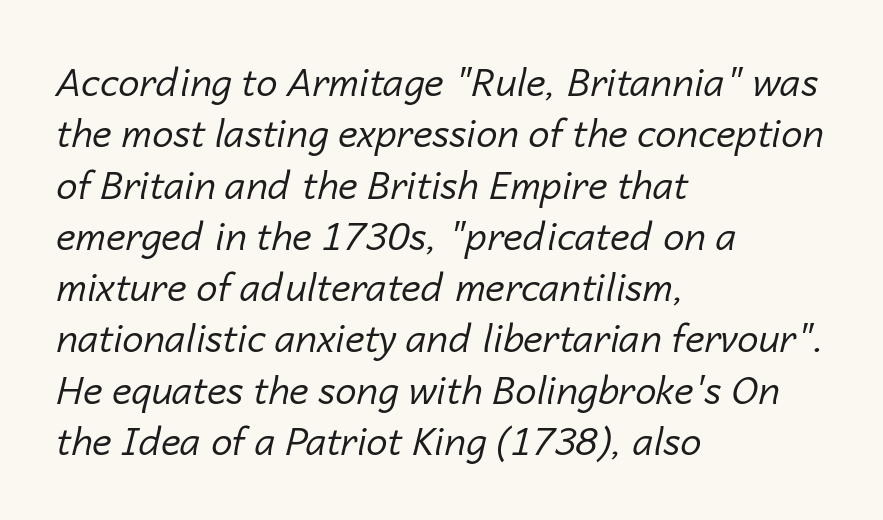
{"italic": "yes", "lean": "right", "slant_degrees": 14, "bold": "no", "weight": "regular", "width": "normal", "stroke_contrast": "low", "x_height": "medium", "monospaced": "no", "underline": "no", "align": "left", "line_spacing": "normal", "line_spacing_ratio": 1.35, "letter_spacing": "normal", "letter_spacing_em": 0.0, "glyph_px": 38}
